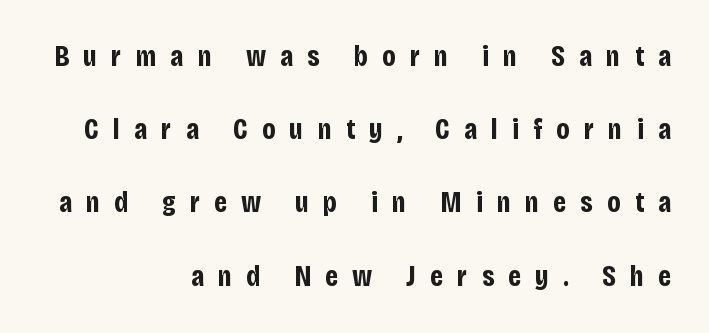
Q: Is the text bold? A: Yes.
Q: Is the text italic (slanted)? A: No, it is upright.
Q: Is the typeface a serif or a sans-serif typeface? A: Sans-serif.
Q: Is the text underlined? A: No.
Q: How is the paragraph aligned? A: Right-aligned.
Q: Is the spacing between letters normal or unusually wide? A: Unusually wide.
Q: Is the spacing between lines tight, normal or loose? A: Loose.
Q: Width (condensed, normal, or wide)? A: Condensed.
Q: Stroke contrast? A: Low.
Q: x-height? A: Large.
Q: Monospaced? A: No.
